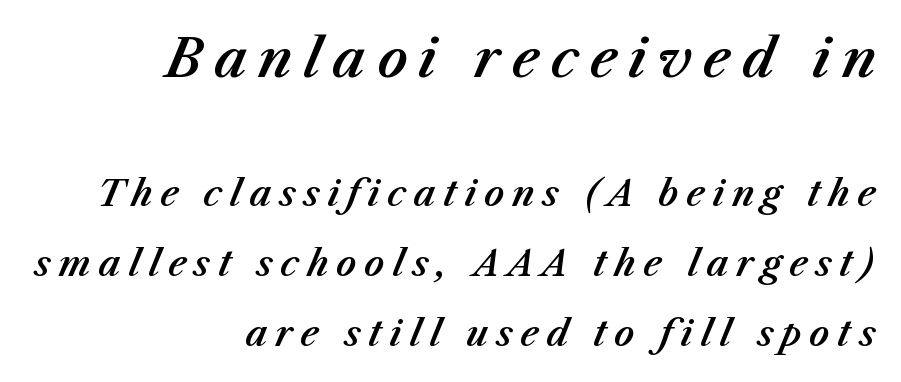
{"italic": "yes", "lean": "right", "slant_degrees": 23, "width": "normal", "stroke_contrast": "medium", "x_height": "medium", "monospaced": "no", "underline": "no", "align": "right", "line_spacing": "loose", "line_spacing_ratio": 2.0, "letter_spacing": "wide", "letter_spacing_em": 0.22, "larger_block": "first", "size_ratio": 1.49, "glyph_px": 52}
